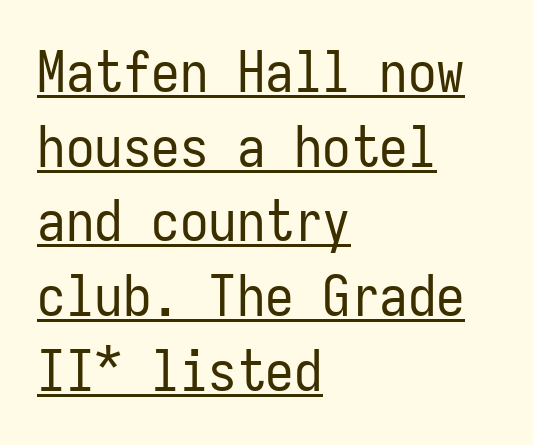
Q: Is the text bold? A: No.
Q: Is the text italic (slanted)? A: No, it is upright.
Q: Is the typeface a serif or a sans-serif typeface? A: Sans-serif.
Q: Is the text underlined? A: Yes.
Q: How is the paragraph aligned? A: Left-aligned.
Q: Is the spacing between letters normal or unusually wide? A: Normal.
Q: Is the spacing between lines tight, normal or loose? A: Normal.
Q: Width (condensed, normal, or wide)? A: Condensed.
Q: Stroke contrast? A: Low.
Q: x-height? A: Medium.
Q: Monospaced? A: Yes.
